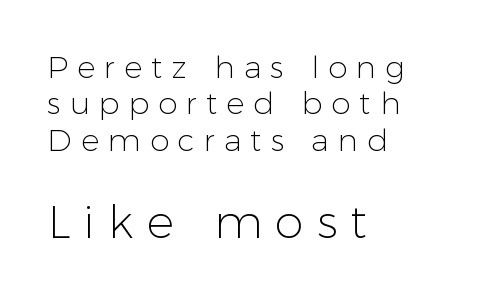
Caption: face not bold, strokes unweighted. Just letters on the line, the space beneath them empty. In terms of letterform style, serifs are entirely absent. These two chunks differ in scale, with the bottom chunk taking the larger measure. This sample has the flowing, uneven cadence of proportional lettering. This sample is left-justified, so line endings fall wherever the words run out.
